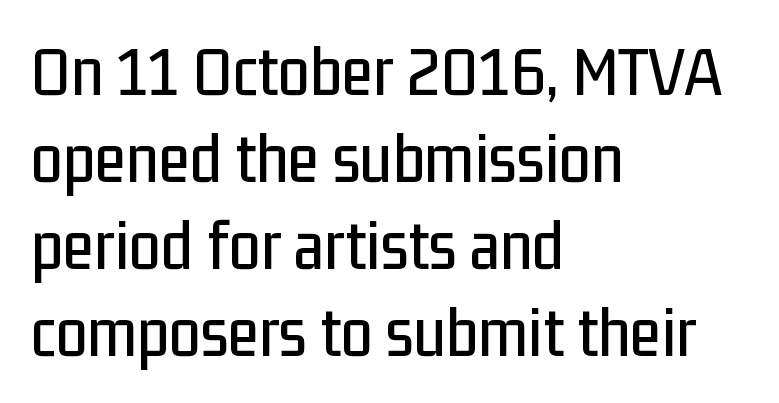
You can tell it's not italic because the verticals are truly vertical. Rule under the text: the space is simply empty. Compared with a centered layout, this one pins lines to the left instead. This rendering leaves character spacing at its baseline value.
